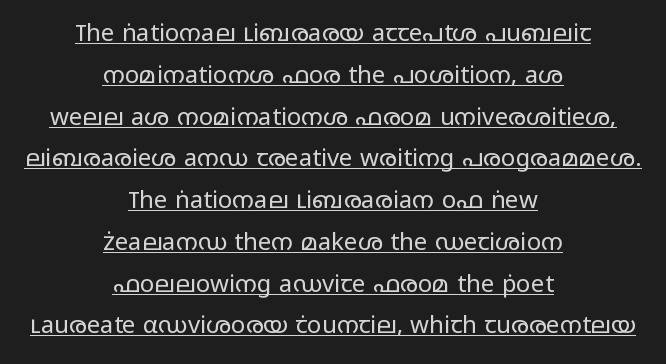
Q: Is the text bold? A: No.
Q: Is the text italic (slanted)? A: No, it is upright.
Q: Is the text underlined? A: Yes.
Q: How is the paragraph aligned? A: Centered.
Q: Is the spacing between letters normal or unusually wide? A: Normal.
